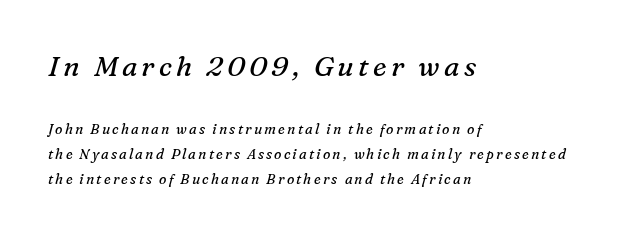
Q: Is the text bold? A: No.
Q: Is the text italic (slanted)? A: Yes, it leans right by about 16 degrees.
Q: Is the typeface a serif or a sans-serif typeface? A: Serif.
Q: Is the text underlined? A: No.
Q: How is the paragraph aligned? A: Left-aligned.
Q: Which block of text is set in a larger size, the first (top) or the second (bottom)? A: The first (top) one.
Q: Width (condensed, normal, or wide)? A: Normal.
Q: Stroke contrast? A: Medium.
Q: x-height? A: Medium.
Q: Monospaced? A: No.
